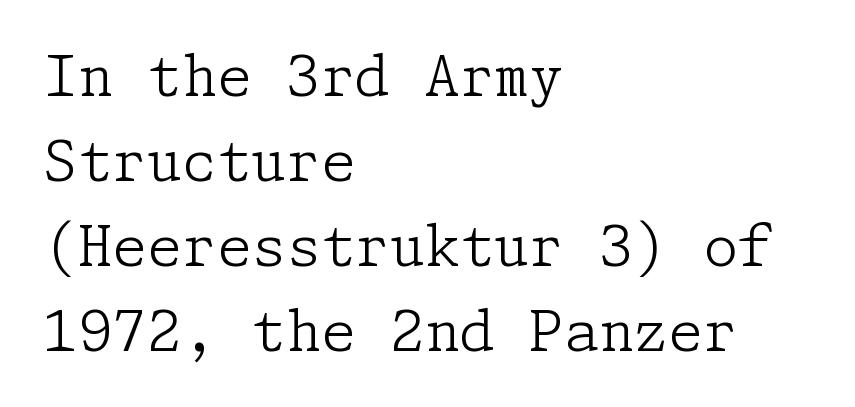
Q: Is the text bold? A: No.
Q: Is the text italic (slanted)? A: No, it is upright.
Q: Is the typeface a serif or a sans-serif typeface? A: Serif.
Q: Is the text underlined? A: No.
Q: How is the paragraph aligned? A: Left-aligned.
Q: Is the spacing between letters normal or unusually wide? A: Normal.
Q: Is the spacing between lines tight, normal or loose? A: Normal.
Q: Width (condensed, normal, or wide)? A: Normal.
Q: Stroke contrast? A: Low.
Q: x-height? A: Medium.
